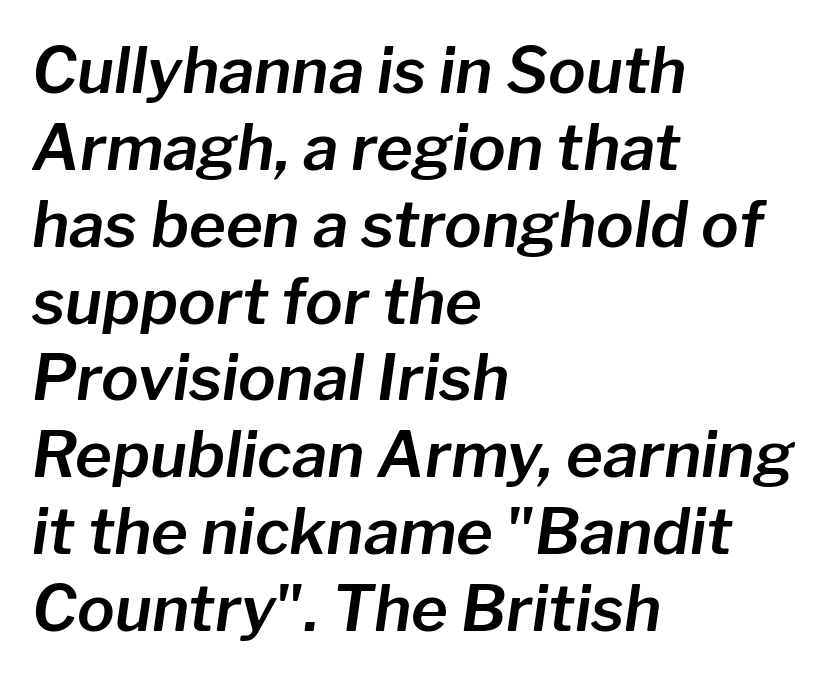
{"italic": "yes", "lean": "right", "slant_degrees": 8, "width": "normal", "stroke_contrast": "low", "x_height": "medium", "monospaced": "no", "underline": "no", "align": "left", "line_spacing_ratio": 1.22, "letter_spacing": "normal", "letter_spacing_em": 0.0, "glyph_px": 63}
